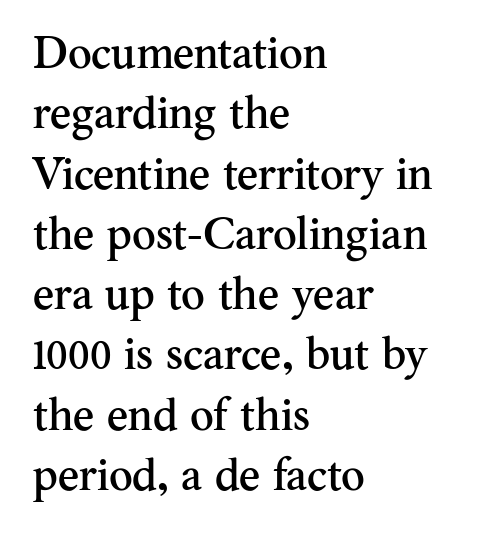
{"serif": "yes", "italic": "no", "width": "normal", "stroke_contrast": "medium", "x_height": "small", "monospaced": "no", "underline": "no", "align": "left", "line_spacing": "normal", "line_spacing_ratio": 1.34, "letter_spacing": "normal", "letter_spacing_em": 0.0, "glyph_px": 45}
